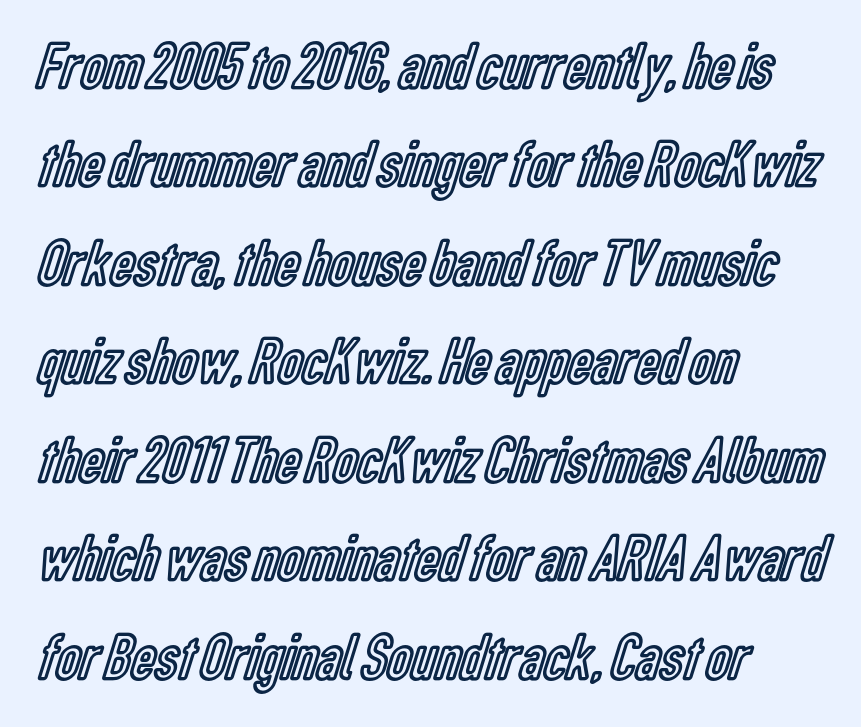
{"width": "condensed", "x_height": "medium", "monospaced": "no", "underline": "no", "align": "left", "line_spacing": "normal", "line_spacing_ratio": 1.47, "letter_spacing": "normal", "letter_spacing_em": 0.0, "glyph_px": 67}
